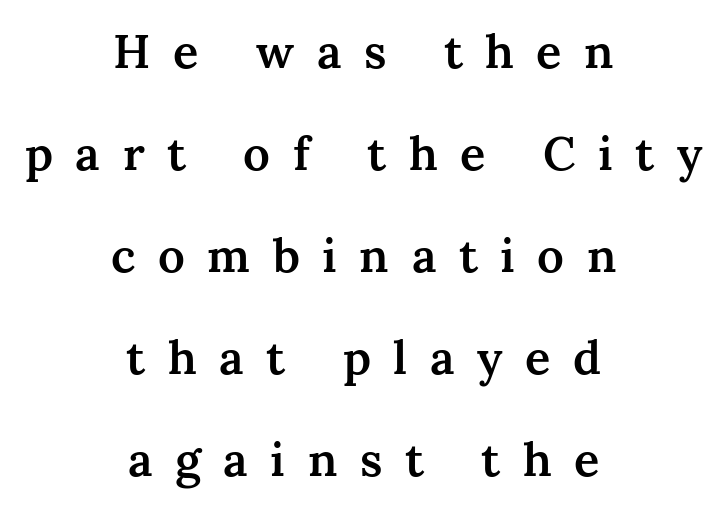
Between one letter and the next there's a generous, obvious gap. The passage shown stacks its lines with a broad gap. It's the straight-up-and-down kind of type. Each letter's strokes conclude with small projecting serifs. Caption: multi-line text, centered on the measure.
